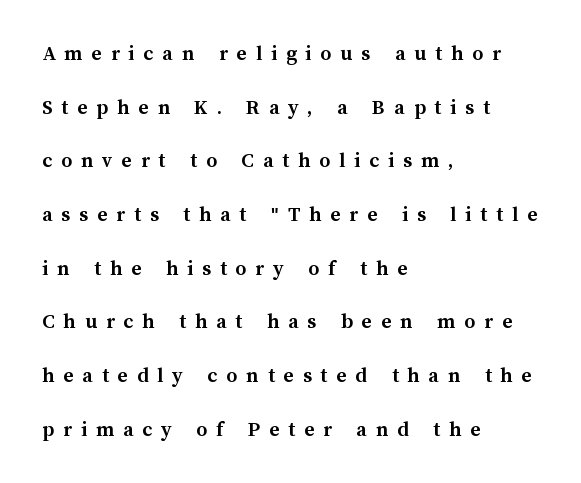
The letters stand upright; this is a roman face. The compositor pushed each line to the left boundary. Quick note: interline space is abundant. Honestly, there is no underline to notice here at all. Strong, thick strokes mark this as bold type. Loose tracking; the words dissolve into strings of separated letters.
